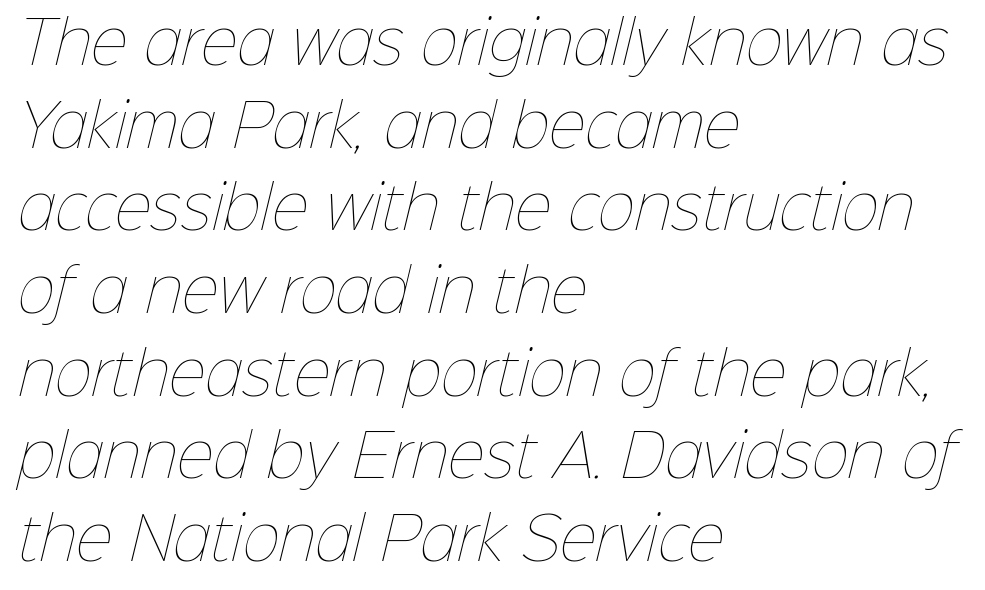
The image shows 57 px thin type; set left-aligned, normal line spacing (1.45x), normal letter spacing, not underlined; low stroke contrast and a medium x-height.
